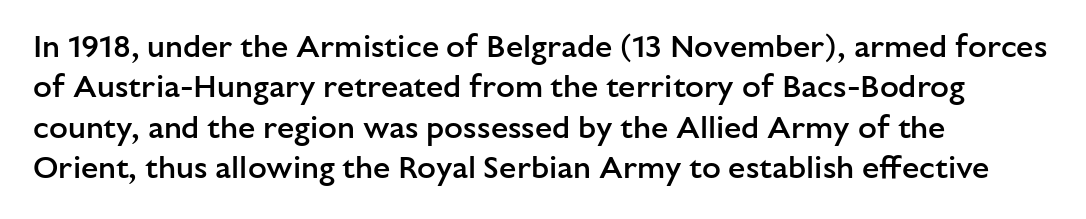
Regarding leading, the lines here are spaced in the standard way. The zone under the glyphs is completely vacant. This sample uses plain, unmodified letter spacing. The passage shown is typeset with a sans-serif family. Notice how the passage keeps a crisp vertical edge on the left only.
